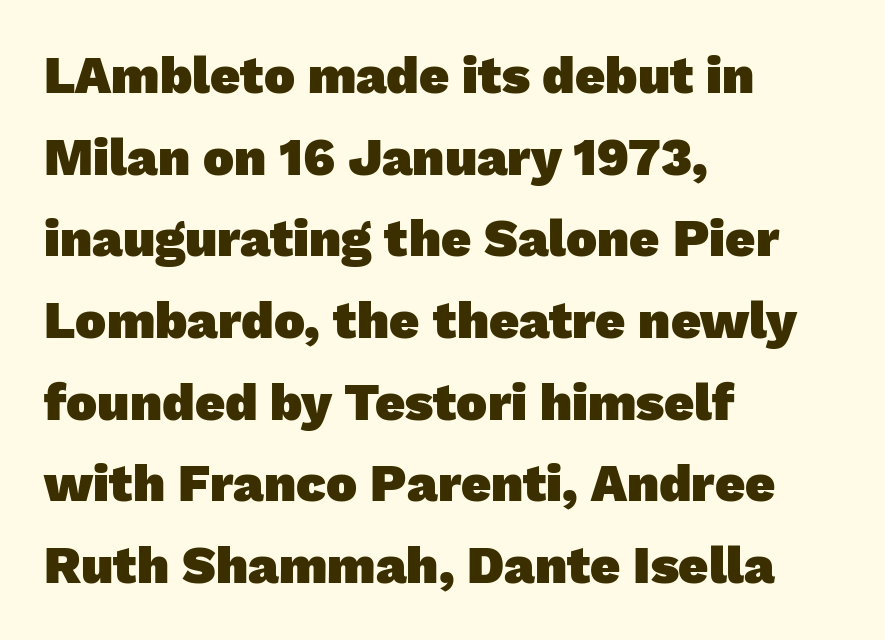
Q: Is the text bold? A: Yes.
Q: Is the typeface a serif or a sans-serif typeface? A: Sans-serif.
Q: Is the text underlined? A: No.
Q: How is the paragraph aligned? A: Left-aligned.
Q: Is the spacing between letters normal or unusually wide? A: Normal.
Q: Is the spacing between lines tight, normal or loose? A: Normal.
Q: Width (condensed, normal, or wide)? A: Normal.
Q: Stroke contrast? A: Low.
Q: x-height? A: Medium.
Q: Monospaced? A: No.
